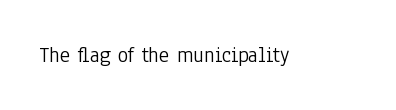
Q: Is the text bold? A: No.
Q: Is the text italic (slanted)? A: No, it is upright.
Q: Is the text underlined? A: No.
Q: Is the spacing between letters normal or unusually wide? A: Normal.
